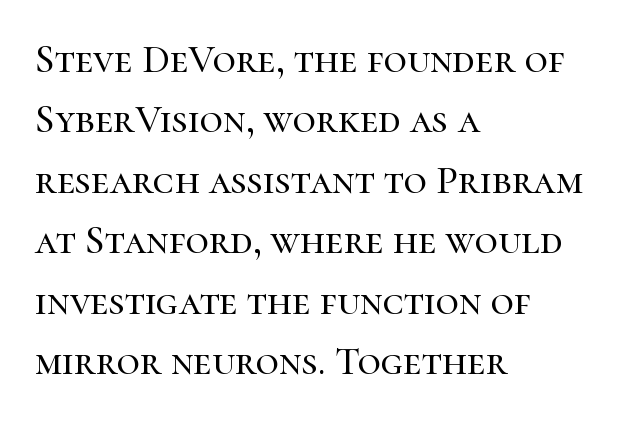
Q: Is the text italic (slanted)? A: No, it is upright.
Q: Is the typeface a serif or a sans-serif typeface? A: Serif.
Q: Is the text underlined? A: No.
Q: How is the paragraph aligned? A: Left-aligned.
Q: Is the spacing between letters normal or unusually wide? A: Normal.
Q: Is the spacing between lines tight, normal or loose? A: Normal.
Q: Width (condensed, normal, or wide)? A: Normal.
Q: Stroke contrast? A: High.
Q: x-height? A: Medium.
Q: Monospaced? A: No.
